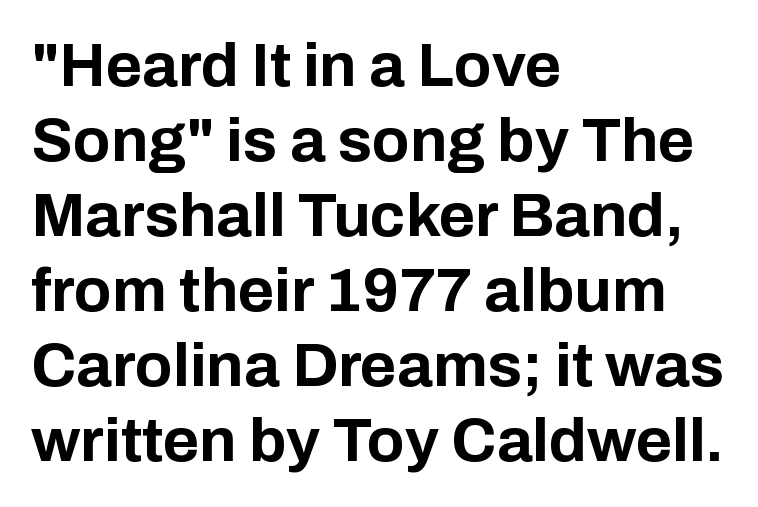
The image shows 62 px bold sans-serif type, upright; set left-aligned, line spacing 1.21x, normal letter spacing, not underlined; low stroke contrast and a medium x-height.
